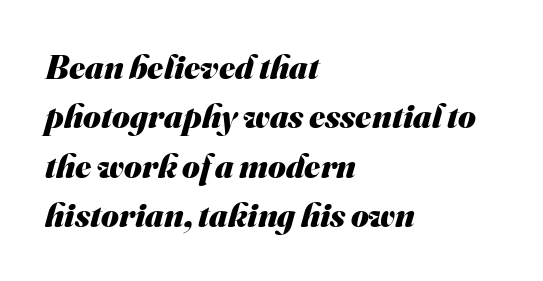
{"serif": "no", "bold": "yes", "weight": "heavy", "width": "normal", "stroke_contrast": "medium", "x_height": "small", "monospaced": "no", "underline": "no", "align": "left", "line_spacing": "normal", "line_spacing_ratio": 1.45, "letter_spacing": "normal", "letter_spacing_em": 0.0, "glyph_px": 34}
